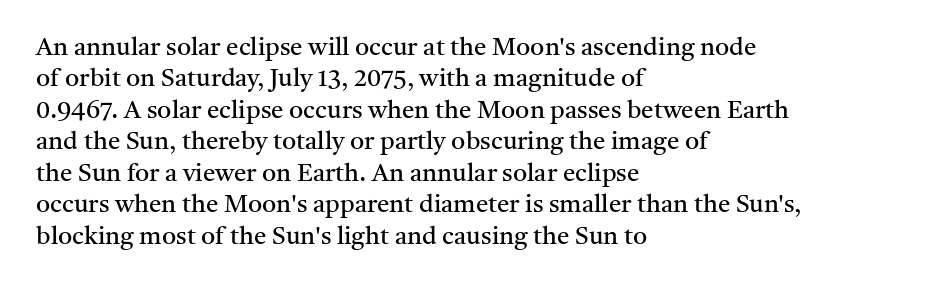
The image shows 25 px text type, upright; set left-aligned, normal line spacing (1.26x), normal letter spacing, not underlined.
